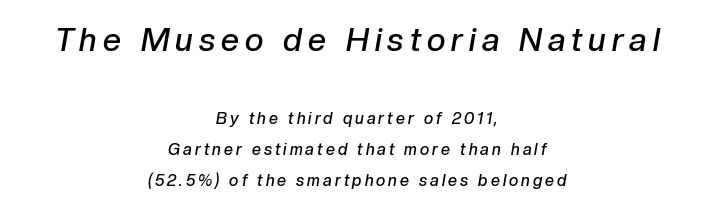
The space between consecutive lines is lavish. Does the weight exceed regular? Yes, but only to semibold. The paragraph has two soft edges and a firm central axis. These lines are rendered in a variable-pitch font.
